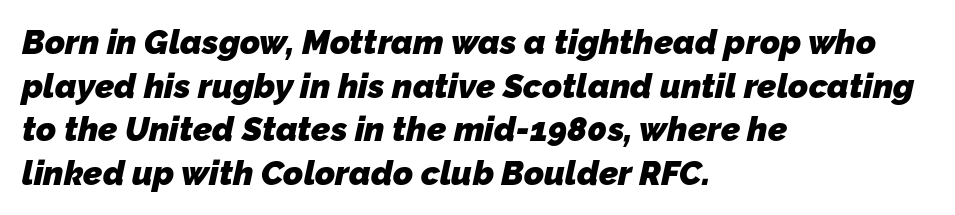
{"serif": "no", "bold": "yes", "weight": "heavy", "width": "normal", "stroke_contrast": "low", "x_height": "medium", "monospaced": "no", "underline": "no", "align": "left", "line_spacing": "normal", "line_spacing_ratio": 1.28, "letter_spacing": "normal", "letter_spacing_em": 0.0, "glyph_px": 34}
